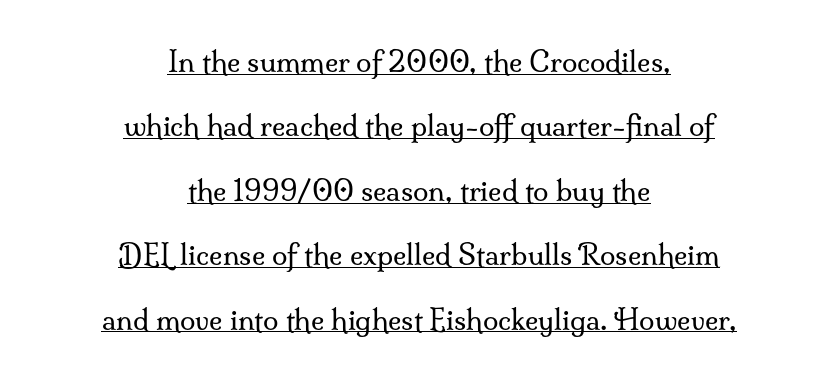
{"serif": "yes", "italic": "no", "bold": "no", "weight": "regular", "width": "normal", "stroke_contrast": "medium", "x_height": "small", "monospaced": "no", "underline": "yes", "align": "center", "line_spacing": "loose", "line_spacing_ratio": 2.3, "letter_spacing": "normal", "letter_spacing_em": 0.0, "glyph_px": 28}
